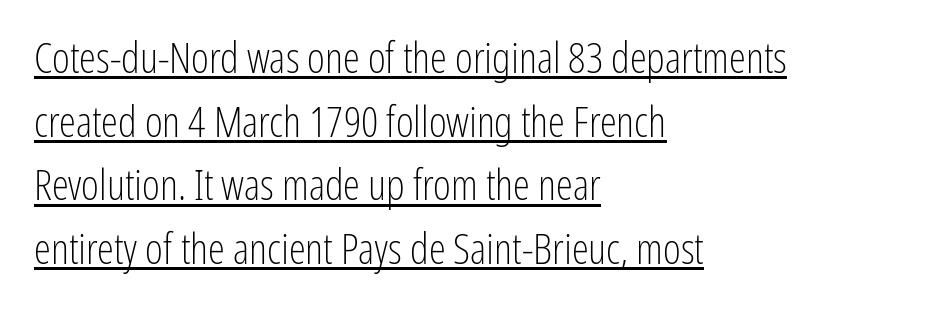
The image shows 43 px light, condensed sans-serif type, upright; set left-aligned, normal line spacing (1.48x), normal letter spacing, underlined; low stroke contrast and a medium x-height.
